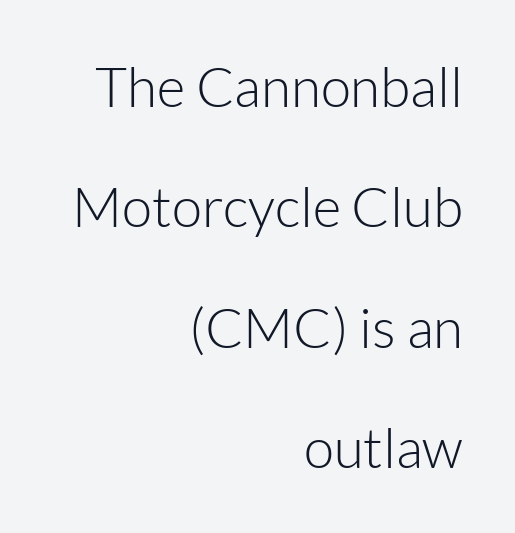
{"serif": "no", "italic": "no", "bold": "no", "weight": "light", "width": "normal", "stroke_contrast": "low", "x_height": "medium", "monospaced": "no", "underline": "no", "align": "right", "line_spacing": "loose", "line_spacing_ratio": 2.19, "letter_spacing": "normal", "letter_spacing_em": 0.0, "glyph_px": 55}
